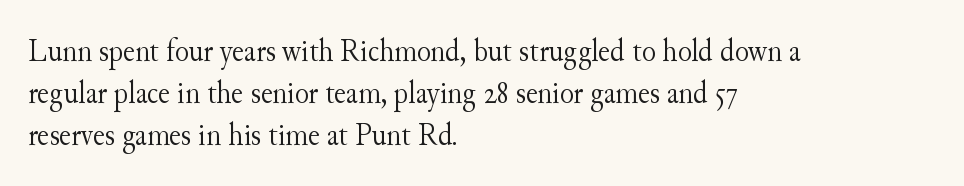
{"serif": "yes", "italic": "no", "bold": "no", "weight": "light", "width": "normal", "stroke_contrast": "medium", "x_height": "small", "monospaced": "no", "underline": "no", "align": "left", "line_spacing": "normal", "line_spacing_ratio": 1.31, "letter_spacing": "normal", "letter_spacing_em": 0.0, "glyph_px": 32}
